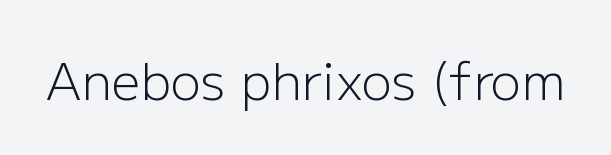
Q: Is the text bold? A: No.
Q: Is the text italic (slanted)? A: No, it is upright.
Q: Is the typeface a serif or a sans-serif typeface? A: Sans-serif.
Q: Is the text underlined? A: No.
Q: Is the spacing between letters normal or unusually wide? A: Normal.
Q: Width (condensed, normal, or wide)? A: Normal.
Q: Stroke contrast? A: Low.
Q: x-height? A: Medium.
Q: Monospaced? A: No.
